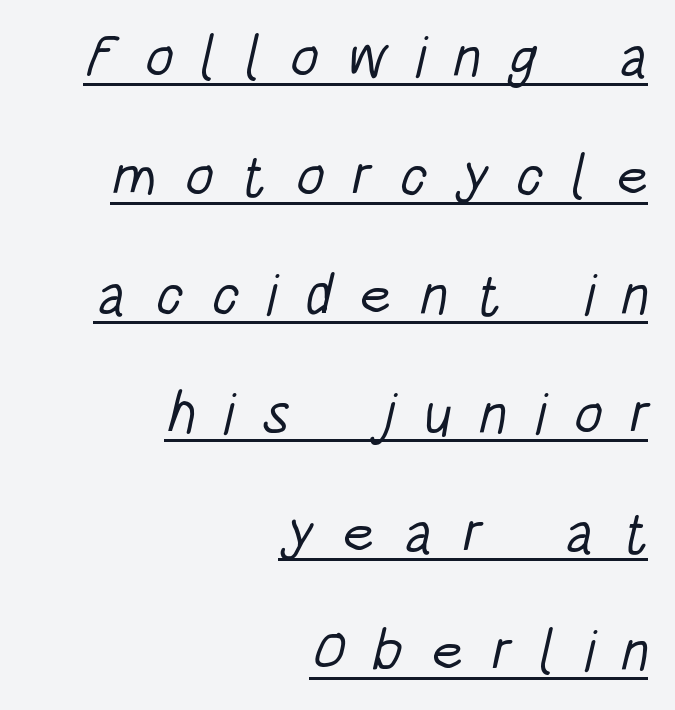
Each letter's strokes conclude bluntly, with no projecting serifs. Rows of type keep a wide berth in the vertical direction. Between one letter and the next there's a generous, obvious gap. In designer terms, the underline attribute is active on this setting.
